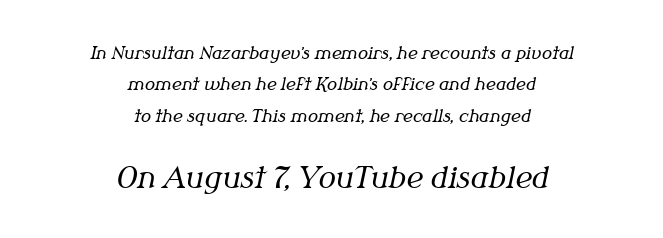
Q: Is the text bold? A: No.
Q: Is the text italic (slanted)? A: Yes, it leans right by about 12 degrees.
Q: Is the typeface a serif or a sans-serif typeface? A: Serif.
Q: Is the text underlined? A: No.
Q: How is the paragraph aligned? A: Centered.
Q: Is the spacing between letters normal or unusually wide? A: Normal.
Q: Which block of text is set in a larger size, the first (top) or the second (bottom)? A: The second (bottom) one.
Q: Width (condensed, normal, or wide)? A: Normal.
Q: Stroke contrast? A: Medium.
Q: x-height? A: Medium.
Q: Monospaced? A: No.
